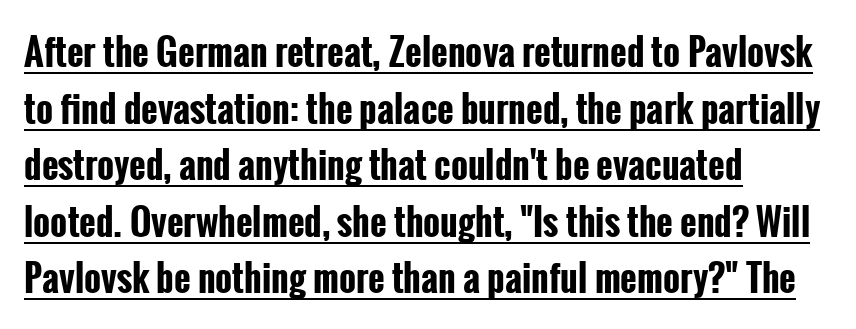
{"serif": "no", "italic": "no", "bold": "yes", "weight": "bold", "width": "condensed", "stroke_contrast": "low", "x_height": "medium", "monospaced": "no", "underline": "yes", "align": "left", "line_spacing": "normal", "line_spacing_ratio": 1.57, "letter_spacing": "normal", "letter_spacing_em": 0.0, "glyph_px": 36}
